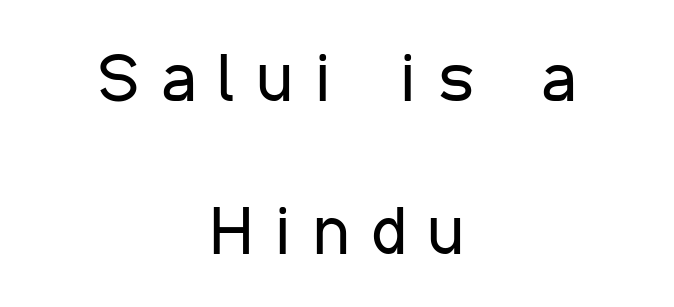
{"serif": "no", "italic": "no", "bold": "no", "weight": "regular", "width": "condensed", "stroke_contrast": "low", "x_height": "medium", "monospaced": "no", "underline": "no", "align": "center", "line_spacing": "loose", "line_spacing_ratio": 2.29, "letter_spacing": "wide", "letter_spacing_em": 0.33, "glyph_px": 67}
